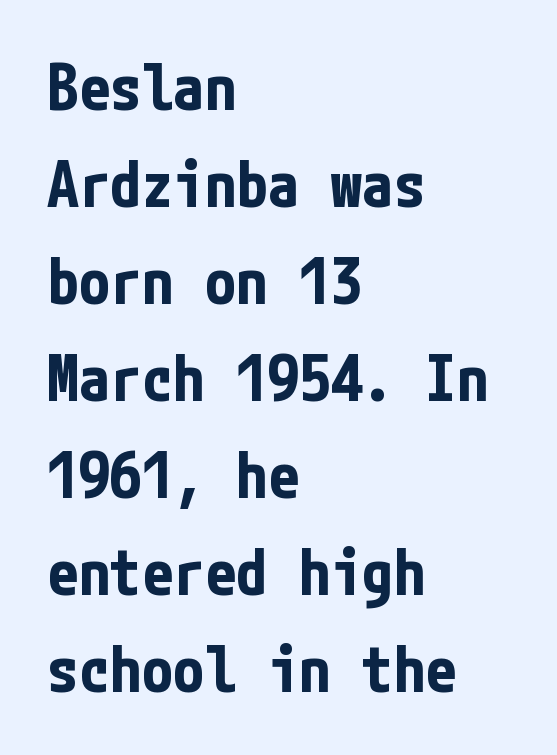
The image shows 63 px bold, condensed sans-serif type, upright; set left-aligned, normal line spacing (1.54x), normal letter spacing, not underlined; low stroke contrast and a medium x-height.
